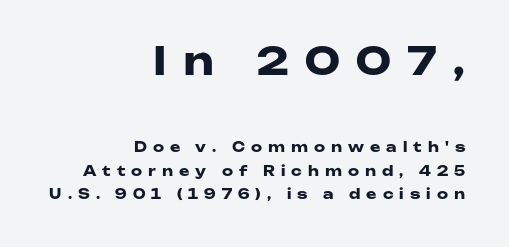
The image shows 39 px heavy, wide sans-serif type, upright; set right-aligned, normal line spacing (1.69x), unusually wide letter spacing (+0.43 em), not underlined; the first (top) block is 2.79x larger; low stroke contrast and a medium x-height.
